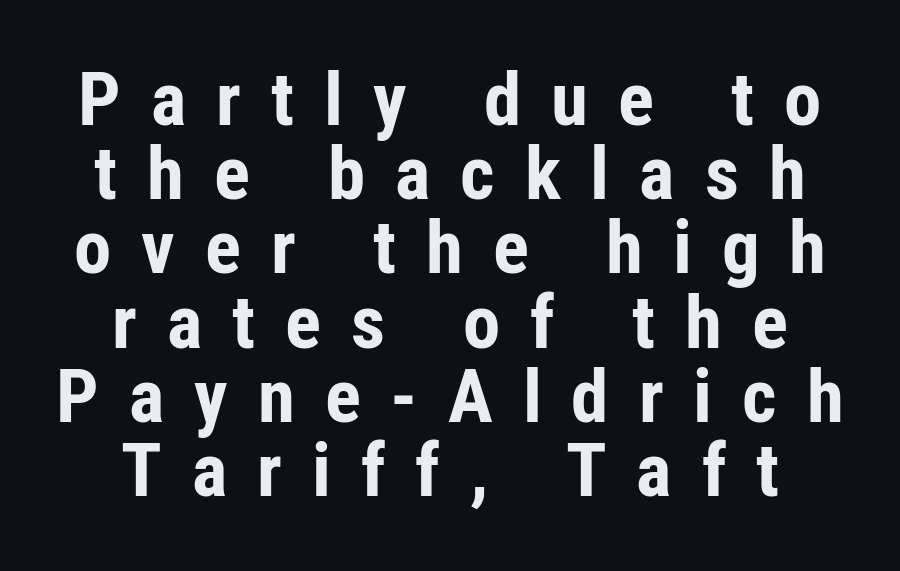
{"serif": "no", "italic": "no", "bold": "yes", "weight": "bold", "width": "condensed", "stroke_contrast": "low", "x_height": "medium", "monospaced": "no", "underline": "no", "line_spacing": "tight", "line_spacing_ratio": 0.99, "letter_spacing": "wide", "letter_spacing_em": 0.4, "glyph_px": 75}
